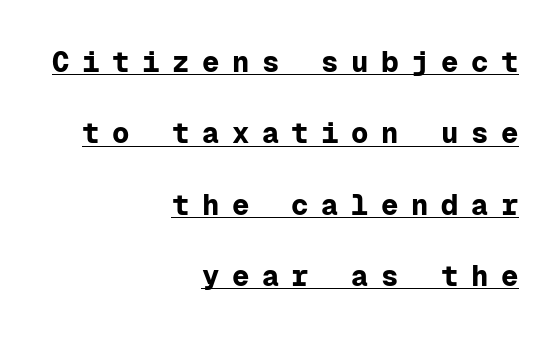
{"serif": "no", "italic": "no", "bold": "yes", "weight": "bold", "width": "normal", "stroke_contrast": "low", "x_height": "medium", "monospaced": "yes", "underline": "yes", "align": "right", "line_spacing": "loose", "line_spacing_ratio": 2.46, "letter_spacing": "wide", "letter_spacing_em": 0.43, "glyph_px": 29}
